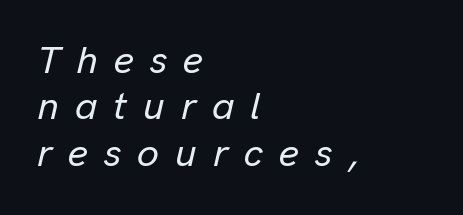
Q: Is the text italic (slanted)? A: Yes, it leans right by about 13 degrees.
Q: Is the text underlined? A: No.
Q: How is the paragraph aligned? A: Left-aligned.
Q: Is the spacing between letters normal or unusually wide? A: Unusually wide.
Q: Width (condensed, normal, or wide)? A: Normal.
Q: Stroke contrast? A: Low.
Q: x-height? A: Medium.
Q: Monospaced? A: No.
